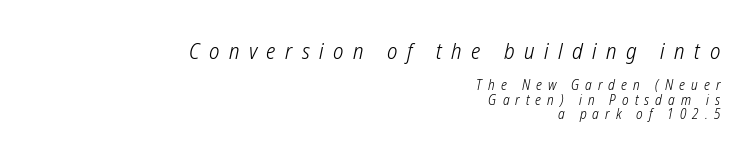
Tracking here is generous; glyphs stand well apart from one another. Block one is the big one; block two sits smaller underneath. Weight class: somewhere from thin through regular. The block of text is dense from top to bottom, with scant space between rows.
